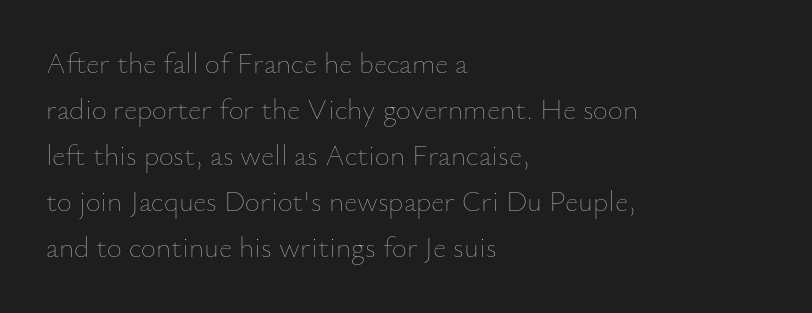
Q: Is the text bold? A: No.
Q: Is the text italic (slanted)? A: No, it is upright.
Q: Is the text underlined? A: No.
Q: How is the paragraph aligned? A: Left-aligned.
Q: Is the spacing between letters normal or unusually wide? A: Normal.
Q: Is the spacing between lines tight, normal or loose? A: Normal.
Q: Width (condensed, normal, or wide)? A: Normal.
Q: Stroke contrast? A: Low.
Q: x-height? A: Small.
Q: Monospaced? A: No.
